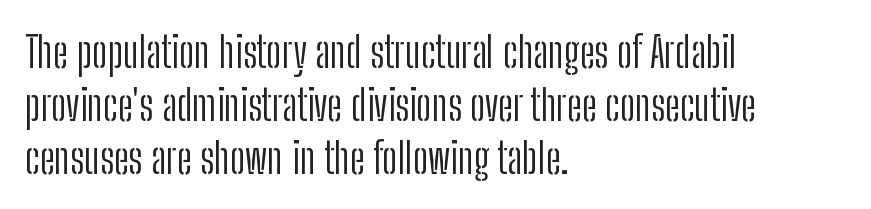
The image shows 43 px light, condensed sans-serif type, upright; set left-aligned, line spacing 1.23x, normal letter spacing, not underlined; low stroke contrast and a medium x-height.
